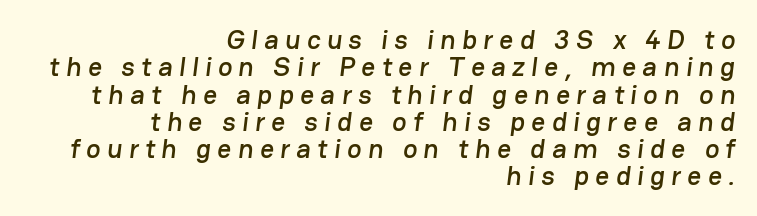
These lines stack with their right ends in a neat column. Successive baselines arrive quickly, one right under another. Someone cranked the tracking dial way up on this one. The area under the type is left untouched.
